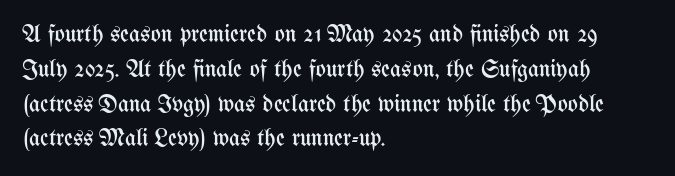
Q: Is the text bold? A: No.
Q: Is the text italic (slanted)? A: No, it is upright.
Q: Is the text underlined? A: No.
Q: How is the paragraph aligned? A: Left-aligned.
Q: Is the spacing between letters normal or unusually wide? A: Normal.
Q: Is the spacing between lines tight, normal or loose? A: Normal.
